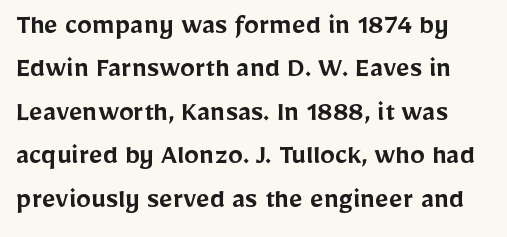
The image shows 30 px semibold sans-serif type, upright; set normal line spacing (1.45x), normal letter spacing, not underlined; low stroke contrast and a medium x-height.
